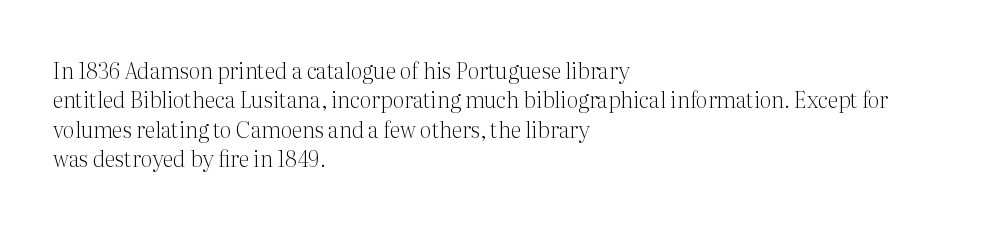
{"italic": "no", "bold": "no", "underline": "no", "align": "left", "line_spacing": "normal", "line_spacing_ratio": 1.33, "letter_spacing": "normal", "letter_spacing_em": 0.0, "glyph_px": 22}
